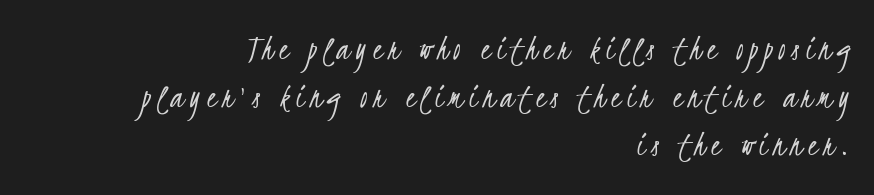
{"serif": "no", "bold": "no", "weight": "light", "width": "condensed", "stroke_contrast": "low", "x_height": "small", "monospaced": "no", "underline": "no", "align": "right", "line_spacing": "normal", "line_spacing_ratio": 1.3, "glyph_px": 37}
